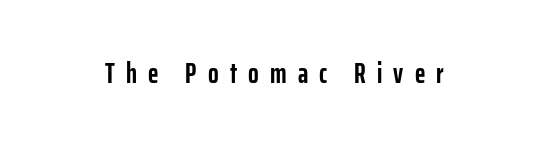
Q: Is the text bold? A: Yes.
Q: Is the text italic (slanted)? A: No, it is upright.
Q: Is the typeface a serif or a sans-serif typeface? A: Sans-serif.
Q: Is the text underlined? A: No.
Q: Is the spacing between letters normal or unusually wide? A: Unusually wide.
Q: Width (condensed, normal, or wide)? A: Condensed.
Q: Stroke contrast? A: Low.
Q: x-height? A: Medium.
Q: Monospaced? A: No.
